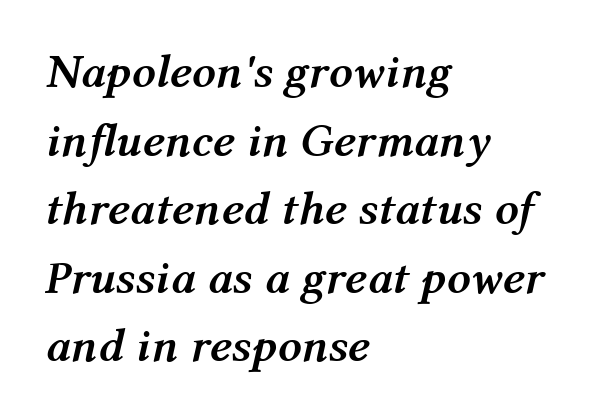
Q: Is the text bold? A: Yes.
Q: Is the text italic (slanted)? A: Yes, it leans right by about 12 degrees.
Q: Is the text underlined? A: No.
Q: How is the paragraph aligned? A: Left-aligned.
Q: Is the spacing between letters normal or unusually wide? A: Normal.
Q: Is the spacing between lines tight, normal or loose? A: Normal.
Q: Width (condensed, normal, or wide)? A: Normal.
Q: Stroke contrast? A: Medium.
Q: x-height? A: Medium.
Q: Monospaced? A: No.
